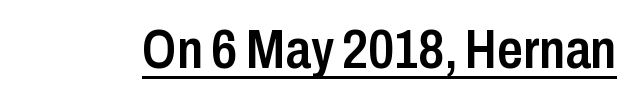
Q: Is the text bold? A: Semi-bold.
Q: Is the text italic (slanted)? A: No, it is upright.
Q: Is the typeface a serif or a sans-serif typeface? A: Sans-serif.
Q: Is the text underlined? A: Yes.
Q: Is the spacing between letters normal or unusually wide? A: Normal.
Q: Width (condensed, normal, or wide)? A: Condensed.
Q: Stroke contrast? A: Low.
Q: x-height? A: Medium.
Q: Monospaced? A: No.
